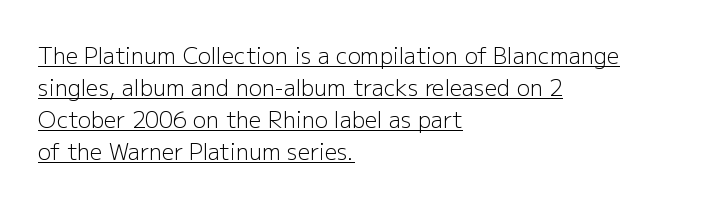
Regarding leading, the lines here are spaced in the standard way. Inter-character spacing is left at the font's built-in metrics. The rendered words wear a rule along their underside. Weight: not bold — regular or lighter.
